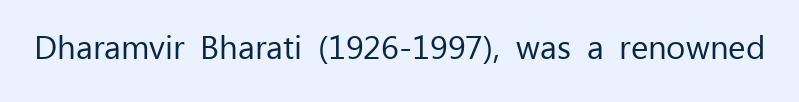
{"serif": "no", "italic": "no", "bold": "no", "weight": "regular", "width": "normal", "stroke_contrast": "low", "x_height": "medium", "monospaced": "no", "underline": "no", "letter_spacing": "normal", "letter_spacing_em": 0.0, "glyph_px": 33}
